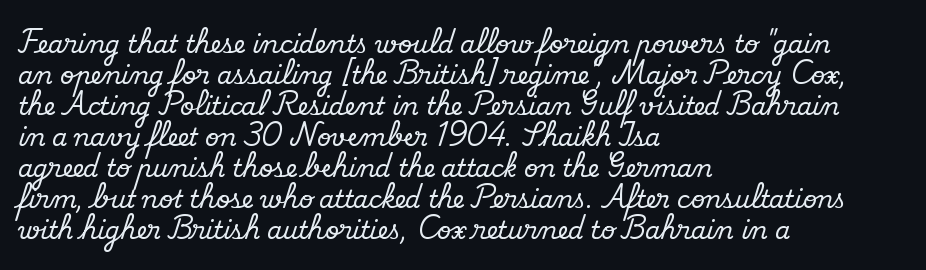
Q: Is the text italic (slanted)? A: Yes.
Q: Is the text underlined? A: No.
Q: How is the paragraph aligned? A: Left-aligned.
Q: Is the spacing between letters normal or unusually wide? A: Normal.
Q: Is the spacing between lines tight, normal or loose? A: Normal.
